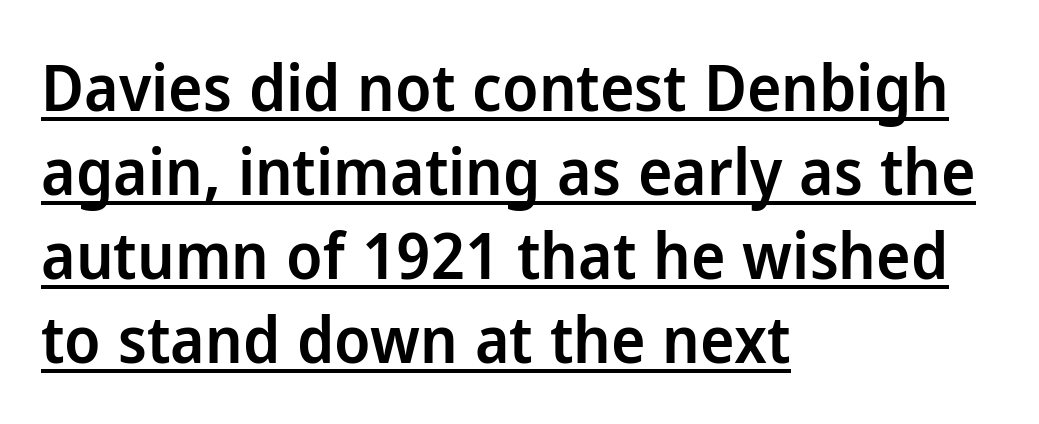
Q: Is the text bold? A: Semi-bold.
Q: Is the text italic (slanted)? A: No, it is upright.
Q: Is the typeface a serif or a sans-serif typeface? A: Sans-serif.
Q: Is the text underlined? A: Yes.
Q: How is the paragraph aligned? A: Left-aligned.
Q: Is the spacing between letters normal or unusually wide? A: Normal.
Q: Is the spacing between lines tight, normal or loose? A: Normal.
Q: Width (condensed, normal, or wide)? A: Normal.
Q: Stroke contrast? A: Low.
Q: x-height? A: Medium.
Q: Monospaced? A: No.
